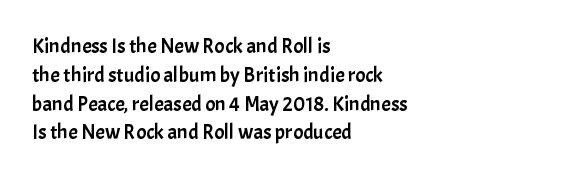
The image shows 21 px text type, upright; set left-aligned, normal line spacing (1.37x), normal letter spacing, not underlined.
